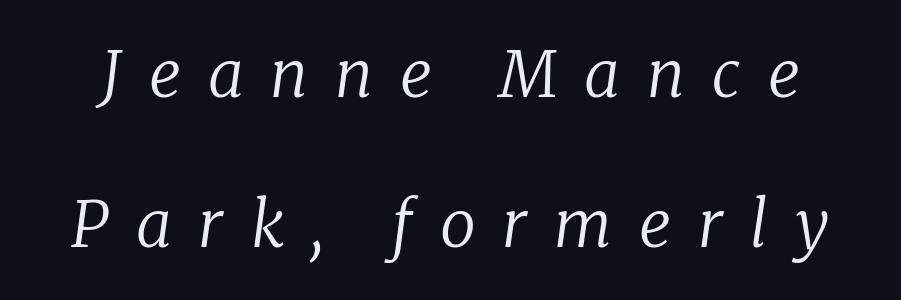
{"serif": "yes", "italic": "yes", "lean": "right", "slant_degrees": 8, "bold": "no", "weight": "regular", "width": "normal", "stroke_contrast": "low", "x_height": "medium", "monospaced": "no", "underline": "no", "line_spacing": "loose", "line_spacing_ratio": 2.35, "letter_spacing": "wide", "letter_spacing_em": 0.42, "glyph_px": 64}
